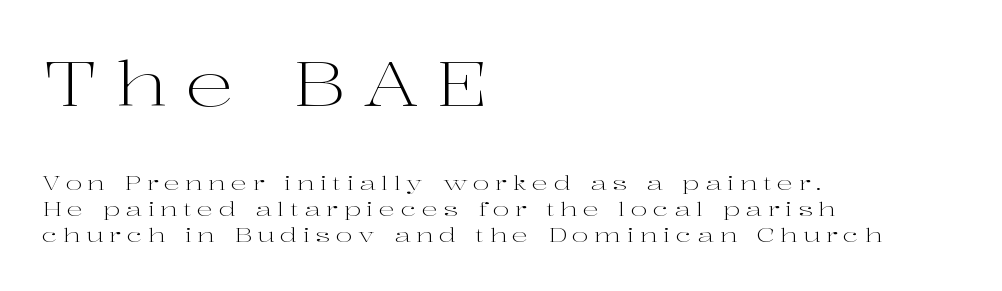
The image shows 61 px light, wide serif type, upright; set left-aligned, normal line spacing (1.29x), unusually wide letter spacing (+0.28 em), not underlined; the first (top) block is 3.05x larger; high stroke contrast and a medium x-height.
